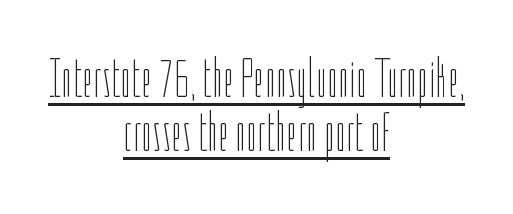
Q: Is the text bold? A: No.
Q: Is the text italic (slanted)? A: No, it is upright.
Q: Is the text underlined? A: Yes.
Q: How is the paragraph aligned? A: Centered.
Q: Is the spacing between letters normal or unusually wide? A: Normal.
Q: Is the spacing between lines tight, normal or loose? A: Tight.
Q: Width (condensed, normal, or wide)? A: Condensed.
Q: Stroke contrast? A: Low.
Q: x-height? A: Medium.
Q: Monospaced? A: No.
